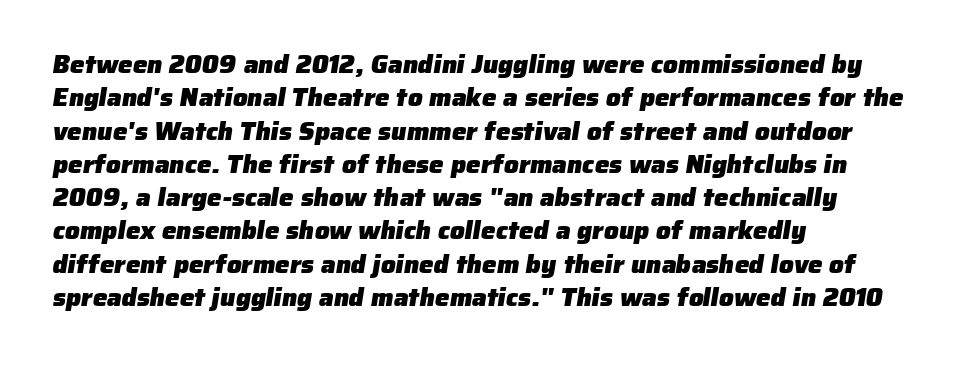
The image shows 26 px bold type; set left-aligned, normal line spacing (1.28x), normal letter spacing, not underlined.
